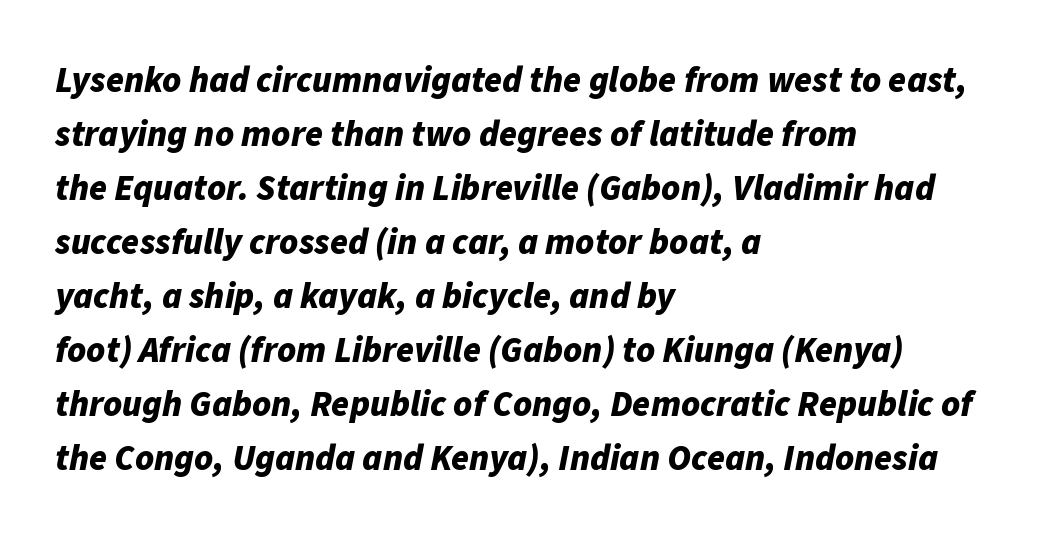
{"italic": "yes", "lean": "right", "slant_degrees": 11, "bold": "yes", "weight": "bold", "width": "normal", "stroke_contrast": "low", "x_height": "medium", "monospaced": "no", "underline": "no", "align": "left", "line_spacing": "normal", "line_spacing_ratio": 1.5, "letter_spacing": "normal", "letter_spacing_em": 0.0, "glyph_px": 36}
